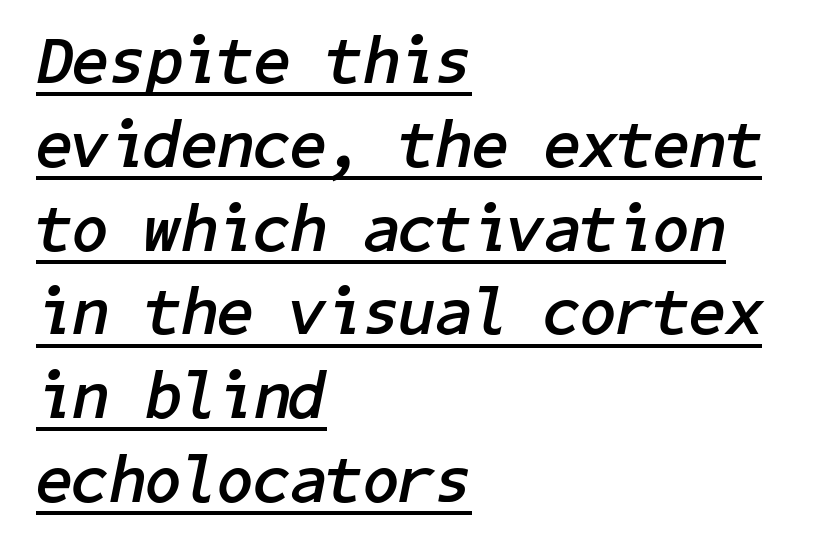
Q: Is the text bold? A: Yes.
Q: Is the text italic (slanted)? A: Yes, it leans right by about 11 degrees.
Q: Is the text underlined? A: Yes.
Q: How is the paragraph aligned? A: Left-aligned.
Q: Is the spacing between letters normal or unusually wide? A: Normal.
Q: Is the spacing between lines tight, normal or loose? A: Normal.
Q: Width (condensed, normal, or wide)? A: Normal.
Q: Stroke contrast? A: Low.
Q: x-height? A: Medium.
